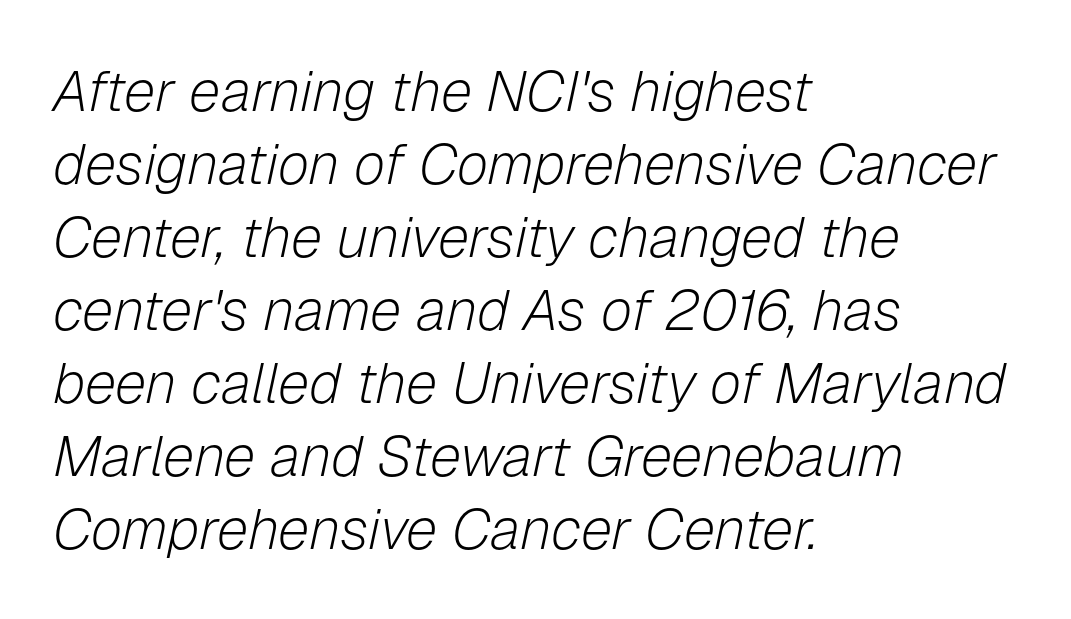
{"italic": "yes", "lean": "right", "slant_degrees": 12, "bold": "no", "weight": "light", "width": "normal", "stroke_contrast": "low", "x_height": "medium", "monospaced": "no", "underline": "no", "align": "left", "line_spacing": "normal", "line_spacing_ratio": 1.28, "letter_spacing": "normal", "letter_spacing_em": 0.0, "glyph_px": 57}
